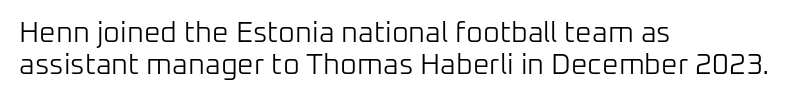
Q: Is the text bold? A: No.
Q: Is the text italic (slanted)? A: No, it is upright.
Q: Is the typeface a serif or a sans-serif typeface? A: Sans-serif.
Q: Is the text underlined? A: No.
Q: How is the paragraph aligned? A: Left-aligned.
Q: Is the spacing between letters normal or unusually wide? A: Normal.
Q: Is the spacing between lines tight, normal or loose? A: Tight.
Q: Width (condensed, normal, or wide)? A: Normal.
Q: Stroke contrast? A: Low.
Q: x-height? A: Medium.
Q: Monospaced? A: No.
